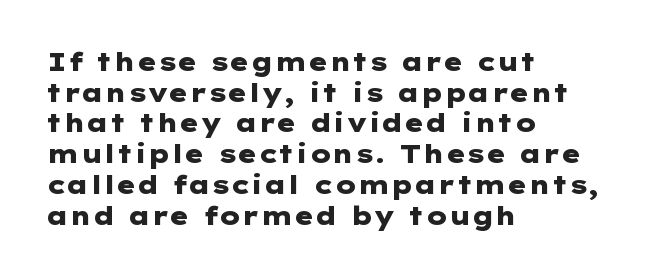
The image shows 25 px bold type, upright; set left-aligned, line spacing 1.23x, normal letter spacing, not underlined.
